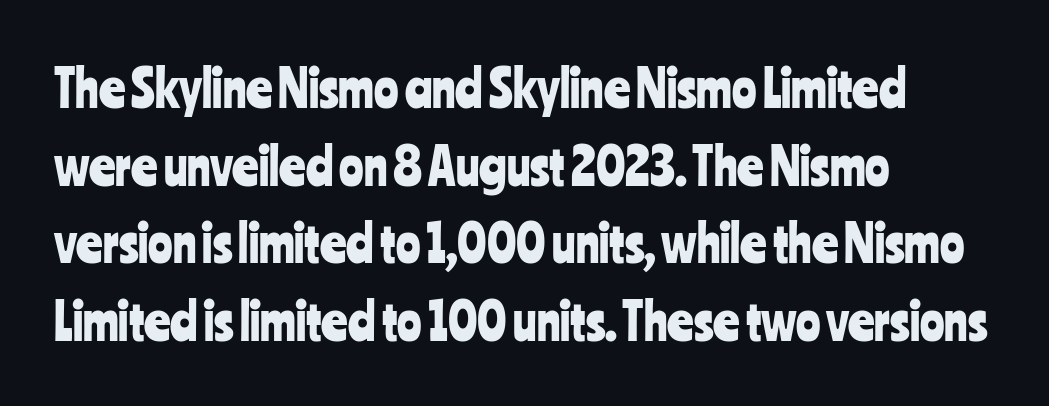
Q: Is the text italic (slanted)? A: No, it is upright.
Q: Is the typeface a serif or a sans-serif typeface? A: Sans-serif.
Q: Is the text underlined? A: No.
Q: How is the paragraph aligned? A: Left-aligned.
Q: Is the spacing between letters normal or unusually wide? A: Normal.
Q: Is the spacing between lines tight, normal or loose? A: Normal.
Q: Width (condensed, normal, or wide)? A: Condensed.
Q: Stroke contrast? A: Low.
Q: x-height? A: Medium.
Q: Monospaced? A: No.
